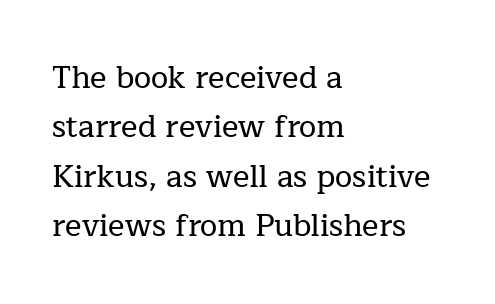
{"serif": "yes", "italic": "no", "width": "normal", "stroke_contrast": "low", "x_height": "medium", "monospaced": "no", "underline": "no", "align": "left", "line_spacing": "normal", "line_spacing_ratio": 1.59, "letter_spacing": "normal", "letter_spacing_em": 0.0, "glyph_px": 31}
